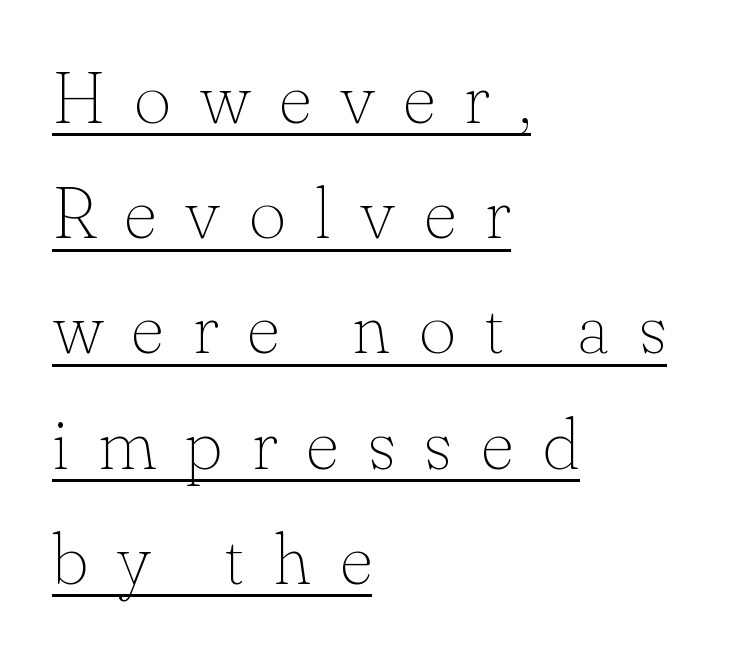
Ordinary non-slanted type is in use. Caption: face not bold, strokes unweighted. This rendering widens character spacing well past its baseline value. Summary of vertical rhythm: regular, with standard interline spacing. Every row of glyphs begins at an identical x-position on the left.
